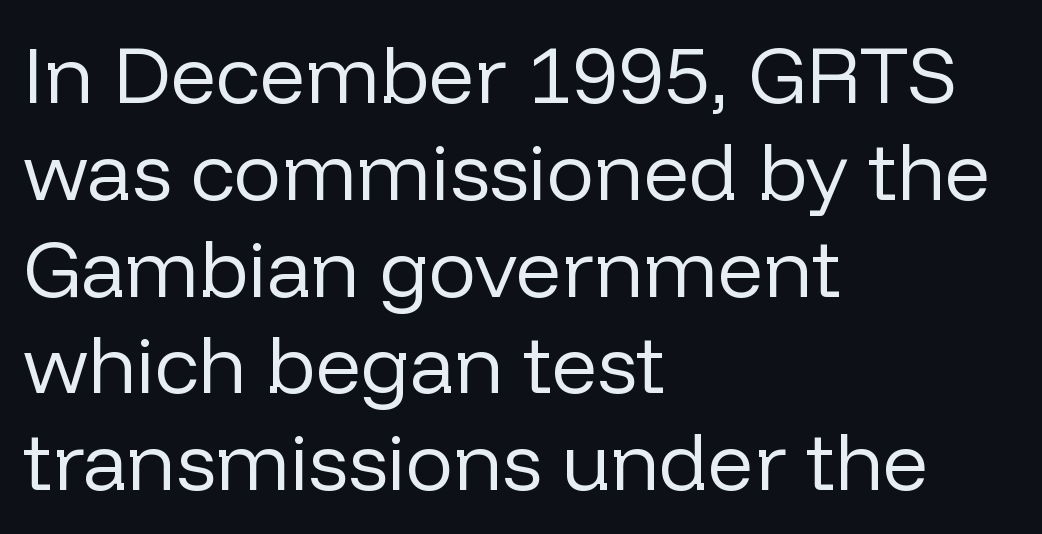
{"serif": "no", "italic": "no", "bold": "no", "weight": "regular", "width": "normal", "stroke_contrast": "low", "x_height": "medium", "monospaced": "no", "underline": "no", "align": "left", "line_spacing_ratio": 1.21, "letter_spacing": "normal", "letter_spacing_em": 0.0, "glyph_px": 80}
